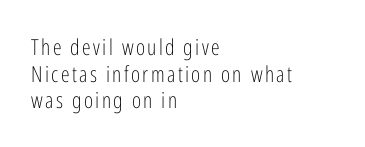
The image shows 22 px text type, upright; set left-aligned, line spacing 1.21x, not underlined.
